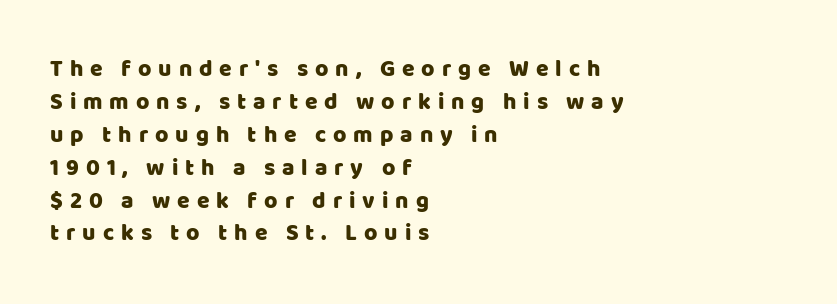
{"italic": "no", "underline": "no", "align": "left", "line_spacing": "normal", "line_spacing_ratio": 1.43, "letter_spacing": "wide", "letter_spacing_em": 0.3, "glyph_px": 23}
